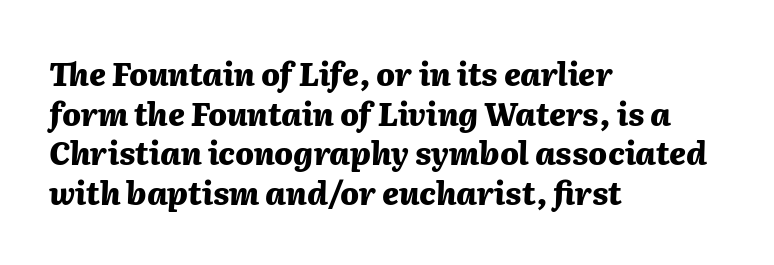
{"italic": "yes", "lean": "right", "slant_degrees": 2, "bold": "yes", "weight": "heavy", "width": "normal", "stroke_contrast": "medium", "x_height": "medium", "monospaced": "no", "underline": "no", "align": "left", "line_spacing": "normal", "line_spacing_ratio": 1.28, "letter_spacing": "normal", "letter_spacing_em": 0.0, "glyph_px": 31}
